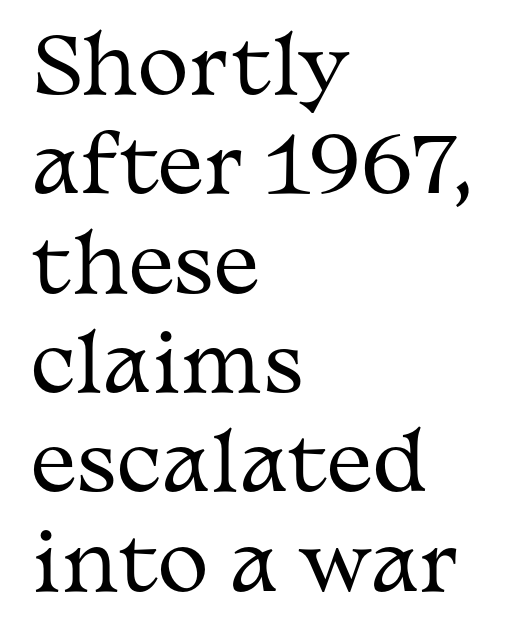
Casual observation: everything's shoved over to the left. No extra ink here — the face is not bold. Only glyphs here, with clear space below each row. No extra tracking has been applied to these lines. The face used here is proportionally spaced, like ordinary book or web type.
